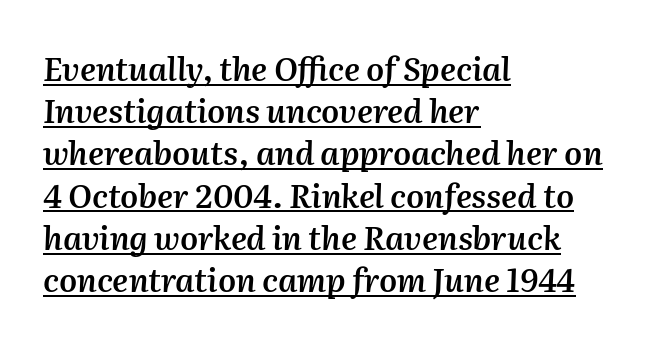
Q: Is the text bold? A: Semi-bold.
Q: Is the text italic (slanted)? A: Yes, it leans right by about 2 degrees.
Q: Is the text underlined? A: Yes.
Q: How is the paragraph aligned? A: Left-aligned.
Q: Is the spacing between letters normal or unusually wide? A: Normal.
Q: Is the spacing between lines tight, normal or loose? A: Normal.
Q: Width (condensed, normal, or wide)? A: Normal.
Q: Stroke contrast? A: Medium.
Q: x-height? A: Medium.
Q: Monospaced? A: No.
